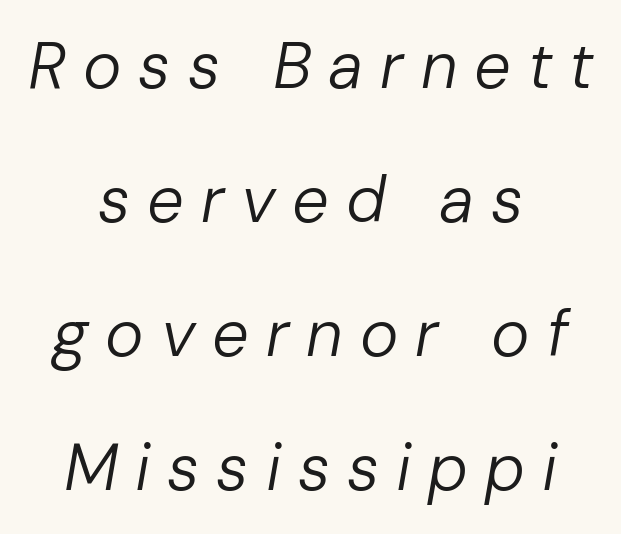
Q: Is the text bold? A: No.
Q: Is the text italic (slanted)? A: Yes, it leans right by about 10 degrees.
Q: Is the text underlined? A: No.
Q: How is the paragraph aligned? A: Centered.
Q: Is the spacing between letters normal or unusually wide? A: Unusually wide.
Q: Is the spacing between lines tight, normal or loose? A: Loose.
Q: Width (condensed, normal, or wide)? A: Normal.
Q: Stroke contrast? A: Low.
Q: x-height? A: Medium.
Q: Monospaced? A: No.
